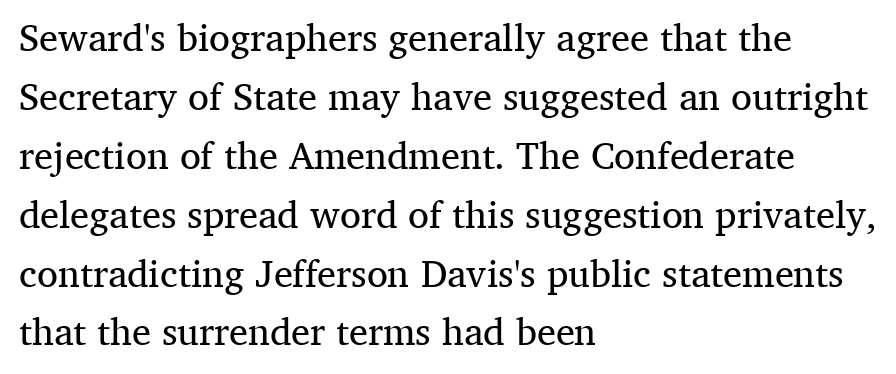
The image shows 38 px regular-weight serif type, upright; set left-aligned, normal line spacing (1.55x), normal letter spacing, not underlined; medium stroke contrast and a medium x-height.
